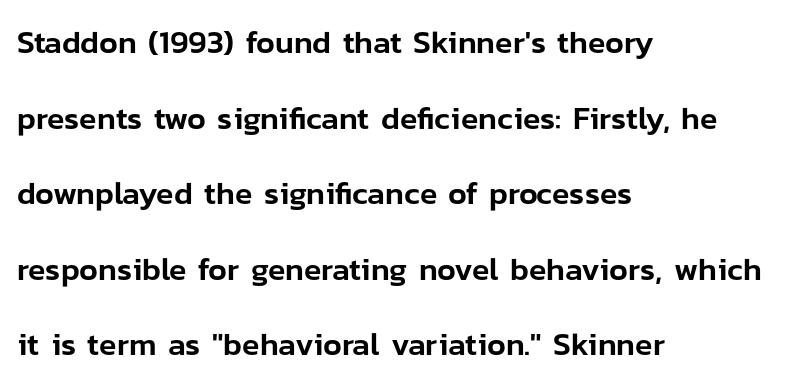
This rendering leaves character spacing at its baseline value. Looks like regular typesetting: each glyph gets only the width it needs. This sample trades compactness for vertical openness between lines. The space directly below the letters is spotless. The lines in this sample share a left origin and differ only in where they stop. Italic: no, the glyphs are upright roman.
